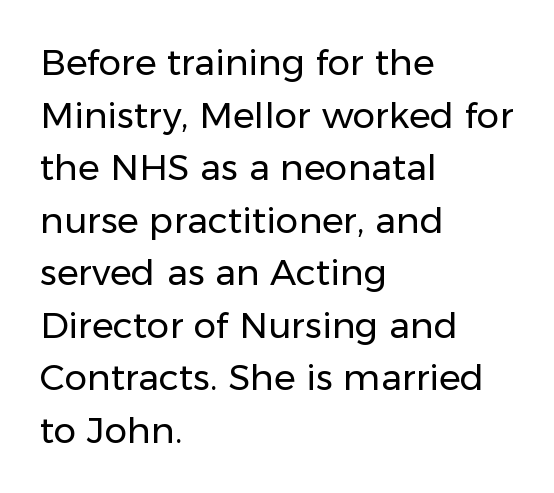
{"serif": "no", "italic": "no", "bold": "no", "weight": "regular", "width": "normal", "stroke_contrast": "low", "x_height": "medium", "monospaced": "no", "underline": "no", "align": "left", "line_spacing": "normal", "line_spacing_ratio": 1.46, "letter_spacing": "normal", "letter_spacing_em": 0.0, "glyph_px": 36}
